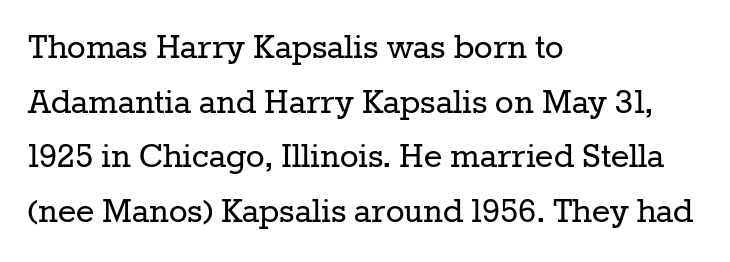
{"serif": "yes", "italic": "no", "bold": "no", "weight": "regular", "width": "normal", "stroke_contrast": "low", "x_height": "medium", "monospaced": "no", "underline": "no", "align": "left", "line_spacing": "normal", "line_spacing_ratio": 1.4, "letter_spacing": "normal", "letter_spacing_em": 0.0, "glyph_px": 39}
